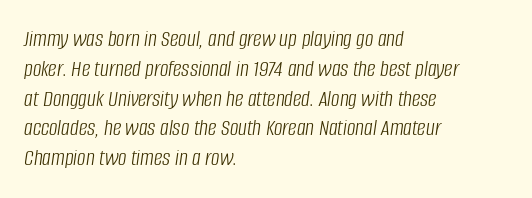
The image shows 24 px text type, italic (leaning right); set left-aligned, line spacing 1.24x, normal letter spacing, not underlined.
